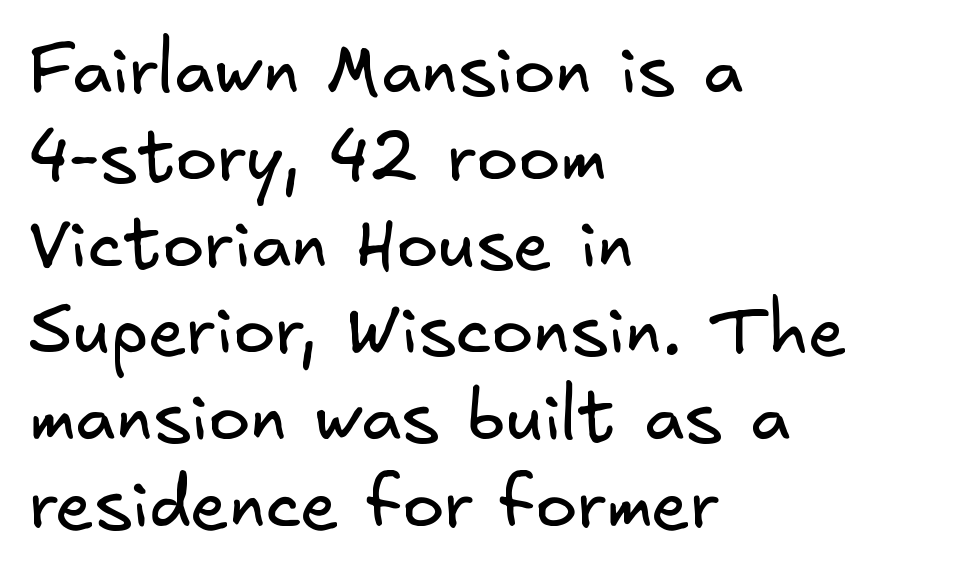
The image shows 70 px regular-weight sans-serif type; set left-aligned, line spacing 1.24x, normal letter spacing, not underlined; low stroke contrast and a small x-height.
